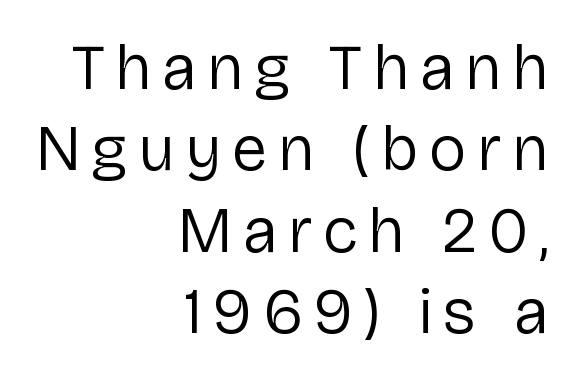
{"serif": "no", "italic": "no", "bold": "no", "weight": "regular", "width": "normal", "stroke_contrast": "low", "x_height": "medium", "monospaced": "no", "underline": "no", "align": "right", "line_spacing": "normal", "line_spacing_ratio": 1.27, "glyph_px": 64}
